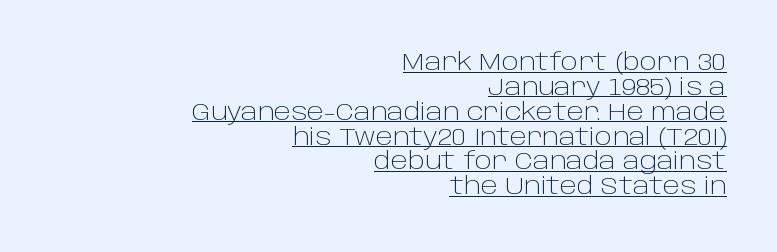
Q: Is the text bold? A: No.
Q: Is the text italic (slanted)? A: No, it is upright.
Q: Is the text underlined? A: Yes.
Q: How is the paragraph aligned? A: Right-aligned.
Q: Is the spacing between letters normal or unusually wide? A: Normal.
Q: Is the spacing between lines tight, normal or loose? A: Tight.
